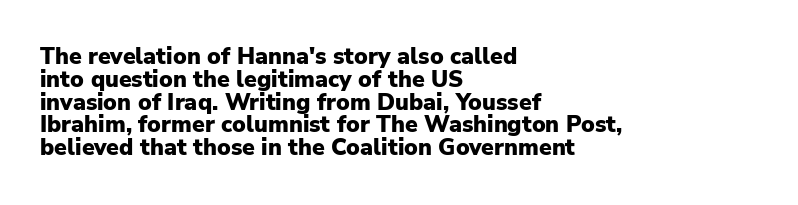
The image shows 23 px bold type, upright; set left-aligned, tight line spacing (0.99x), normal letter spacing, not underlined.
